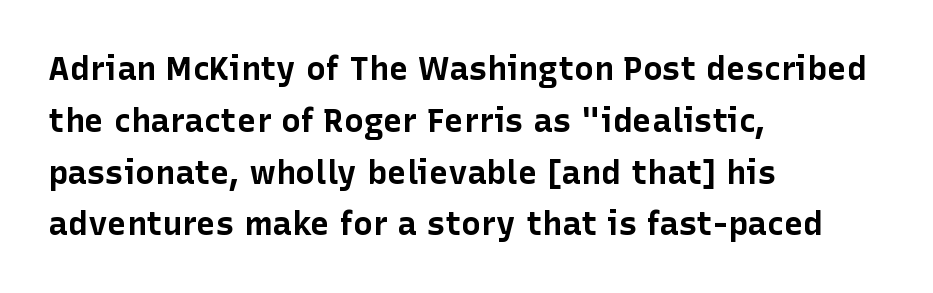
{"serif": "no", "italic": "no", "bold": "yes", "weight": "bold", "width": "normal", "stroke_contrast": "low", "x_height": "medium", "monospaced": "no", "underline": "no", "align": "left", "line_spacing": "normal", "line_spacing_ratio": 1.57, "letter_spacing": "normal", "letter_spacing_em": 0.0, "glyph_px": 33}
